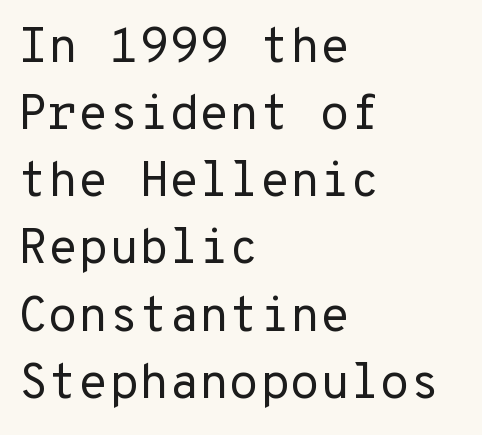
The passage shown is not underscored anywhere. The lettering stays uniformly vertical, giving the passage a roman look. The space between consecutive lines is moderate. Horizontally, the lines are justified to the leading edge only. The strokes are not fattened; the text isn't bold.
